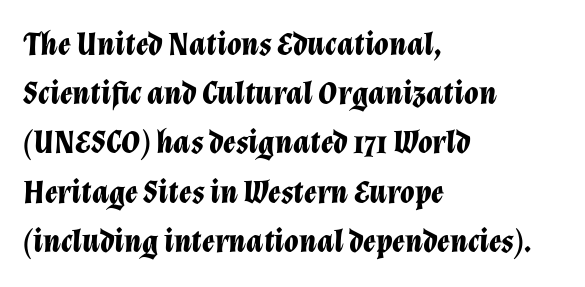
The image shows 33 px bold type, italic (leaning right); set left-aligned, normal line spacing (1.49x), normal letter spacing, not underlined; low stroke contrast and a medium x-height.
